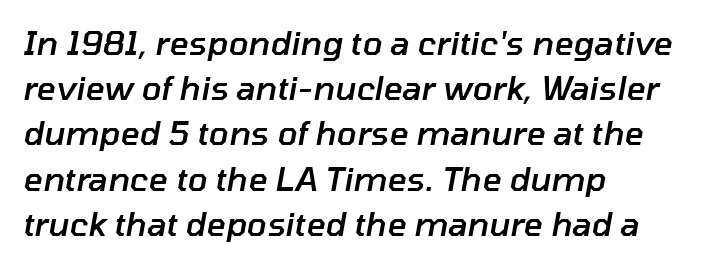
Q: Is the text bold? A: Semi-bold.
Q: Is the text italic (slanted)? A: Yes, it leans right by about 10 degrees.
Q: Is the text underlined? A: No.
Q: How is the paragraph aligned? A: Left-aligned.
Q: Is the spacing between letters normal or unusually wide? A: Normal.
Q: Is the spacing between lines tight, normal or loose? A: Normal.
Q: Width (condensed, normal, or wide)? A: Normal.
Q: Stroke contrast? A: Low.
Q: x-height? A: Medium.
Q: Monospaced? A: No.
